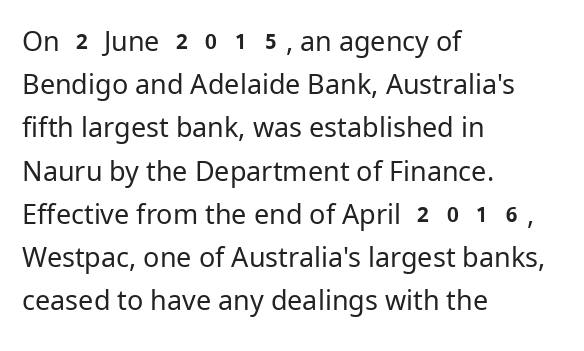
The image shows 27 px text type, upright; set left-aligned, normal line spacing (1.6x), normal letter spacing, not underlined.
